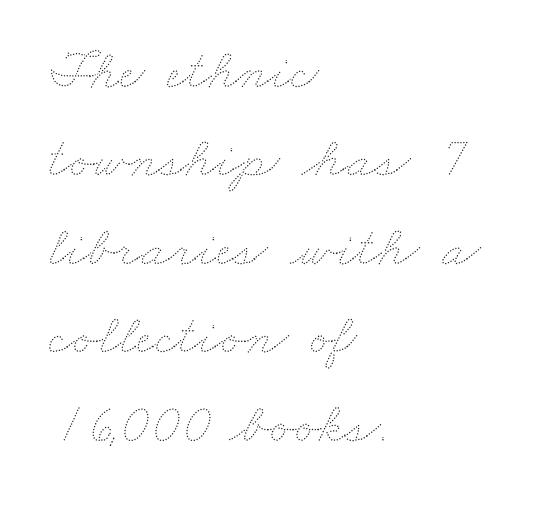
The leading is moderate, giving the passage an even texture. Caption: standard tracking, unaltered. No extra ink here — the face is not bold. Lines of text with bare space underneath. All the whitespace from short lines collects on the right.
